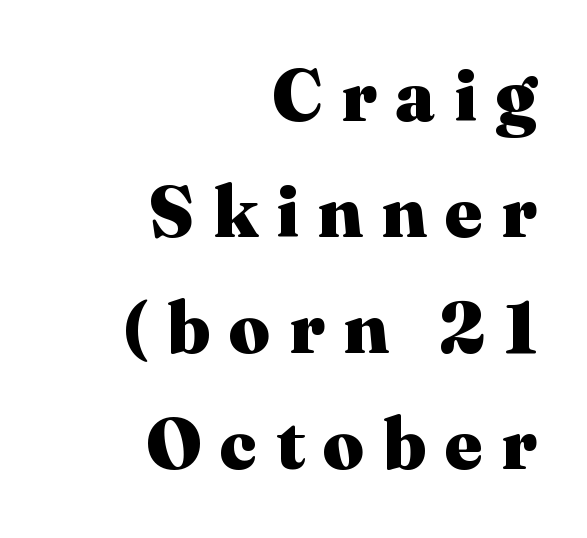
If you drew a line through each stem, it would be perfectly vertical. Proportional: the letters do not fall into vertical columns. The block of text has a typical density, with ordinary space between rows. Little horizontal feet cap the strokes, marking this as serif type. The letters are bold, with thick, heavy strokes.
